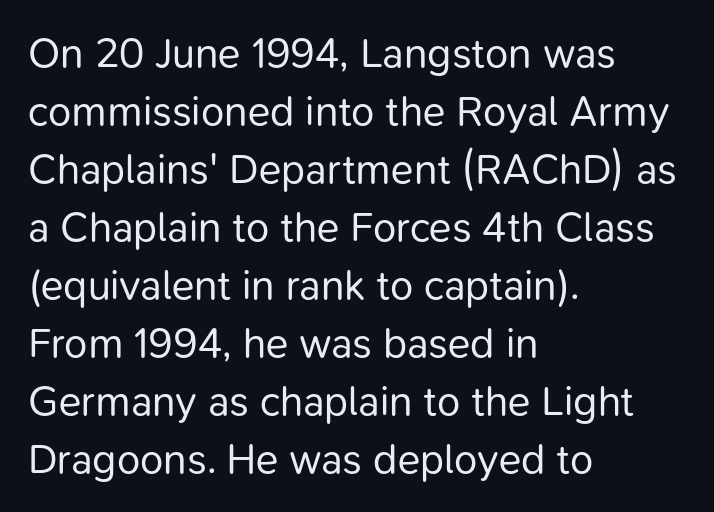
{"serif": "no", "italic": "no", "bold": "no", "weight": "regular", "width": "normal", "stroke_contrast": "low", "x_height": "medium", "monospaced": "no", "underline": "no", "align": "left", "line_spacing": "normal", "line_spacing_ratio": 1.38, "letter_spacing": "normal", "letter_spacing_em": 0.0, "glyph_px": 42}
